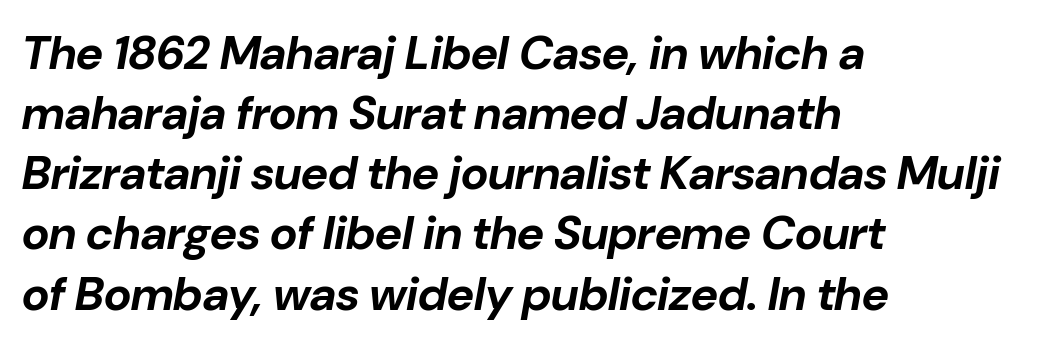
Q: Is the text bold? A: Yes.
Q: Is the text italic (slanted)? A: Yes, it leans right by about 10 degrees.
Q: Is the text underlined? A: No.
Q: How is the paragraph aligned? A: Left-aligned.
Q: Is the spacing between letters normal or unusually wide? A: Normal.
Q: Is the spacing between lines tight, normal or loose? A: Normal.
Q: Width (condensed, normal, or wide)? A: Normal.
Q: Stroke contrast? A: Low.
Q: x-height? A: Medium.
Q: Monospaced? A: No.
